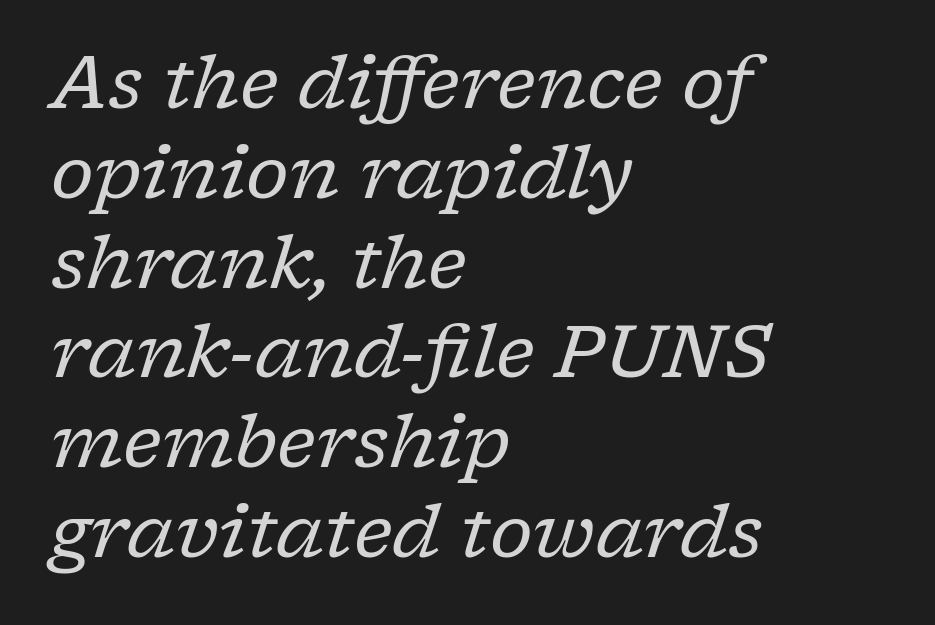
{"serif": "yes", "italic": "yes", "lean": "right", "slant_degrees": 17, "bold": "no", "weight": "regular", "width": "normal", "stroke_contrast": "low", "x_height": "medium", "monospaced": "no", "underline": "no", "align": "left", "line_spacing_ratio": 1.23, "letter_spacing": "normal", "letter_spacing_em": 0.0, "glyph_px": 73}
